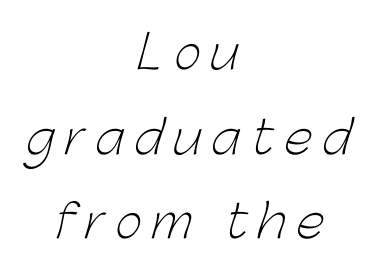
{"serif": "no", "bold": "no", "weight": "light", "width": "normal", "stroke_contrast": "low", "x_height": "medium", "monospaced": "no", "underline": "no", "align": "center", "line_spacing_ratio": 1.84, "letter_spacing": "wide", "letter_spacing_em": 0.23, "glyph_px": 46}
